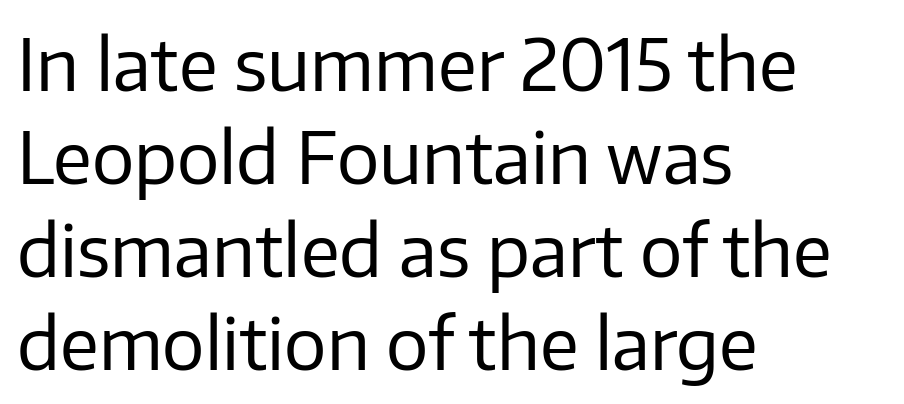
Q: Is the text bold? A: No.
Q: Is the text italic (slanted)? A: No, it is upright.
Q: Is the typeface a serif or a sans-serif typeface? A: Sans-serif.
Q: Is the text underlined? A: No.
Q: How is the paragraph aligned? A: Left-aligned.
Q: Is the spacing between letters normal or unusually wide? A: Normal.
Q: Is the spacing between lines tight, normal or loose? A: Normal.
Q: Width (condensed, normal, or wide)? A: Normal.
Q: Stroke contrast? A: Low.
Q: x-height? A: Medium.
Q: Monospaced? A: No.
